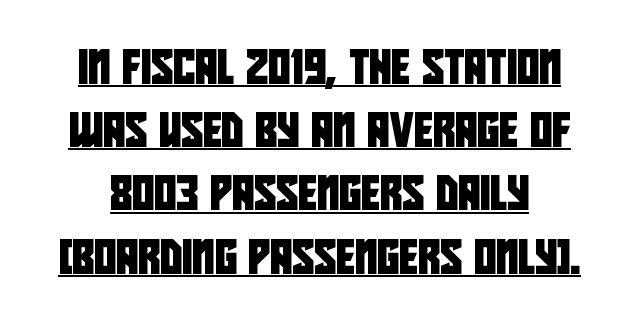
Q: Is the typeface a serif or a sans-serif typeface? A: Sans-serif.
Q: Is the text underlined? A: Yes.
Q: Is the spacing between letters normal or unusually wide? A: Normal.
Q: Width (condensed, normal, or wide)? A: Condensed.
Q: Stroke contrast? A: Low.
Q: x-height? A: Large.
Q: Monospaced? A: No.
